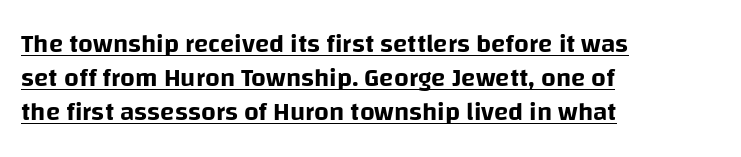
The horizontal fit of the characters is conventional and even. Does a line run under the words? Yes, clearly. What's the leading like? Ordinary, nothing unusual. Where is the straight margin? On the left.
